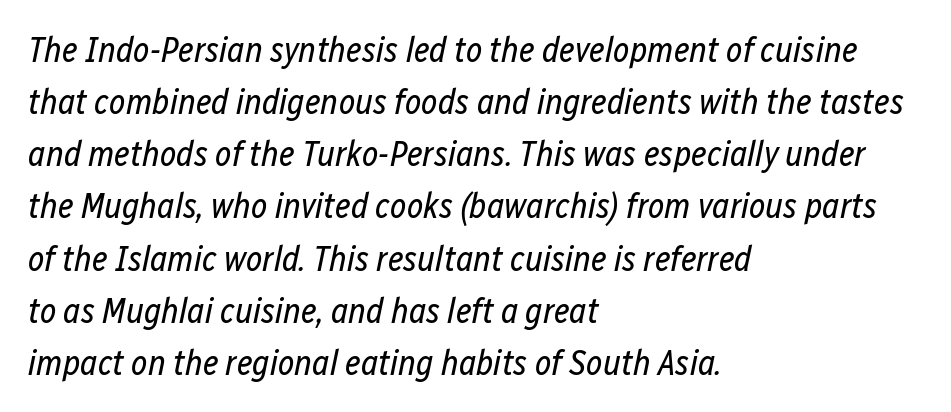
The image shows 35 px regular-weight, condensed type, italic (leaning right); set left-aligned, normal line spacing (1.49x), normal letter spacing, not underlined; low stroke contrast and a medium x-height.
